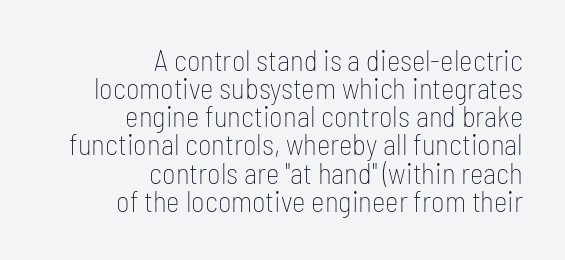
Proportional: the letters do not fall into vertical columns. Teacher's note: observe the even right margin — that is flush-right alignment. What's the leading like? Squeezed, with rows nearly overlapping. Is this a sans? Yes — the strokes have no serifs. Weight: in the light-to-regular range. Each word holds together tightly as a unit, with standard inter-letter gaps.
